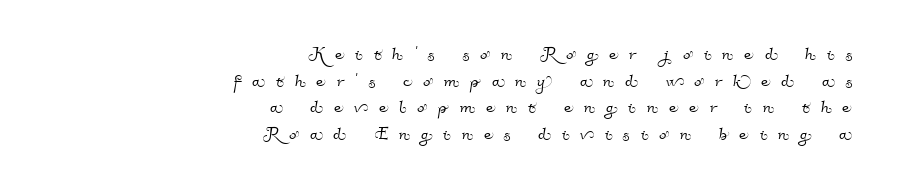
{"underline": "no", "align": "right", "line_spacing_ratio": 1.21, "letter_spacing": "wide", "letter_spacing_em": 0.49, "glyph_px": 22}
